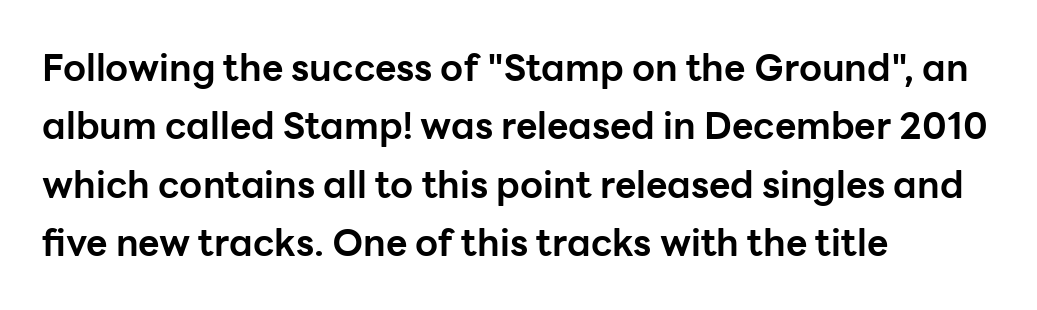
You could not count columns in this text — the font is proportionally spaced. The face used here has the dense, thick strokes of a bold. Notice how descenders clear the ascenders below comfortably — that's standard leading. Letterform terminals end flat and unadorned throughout the passage.
